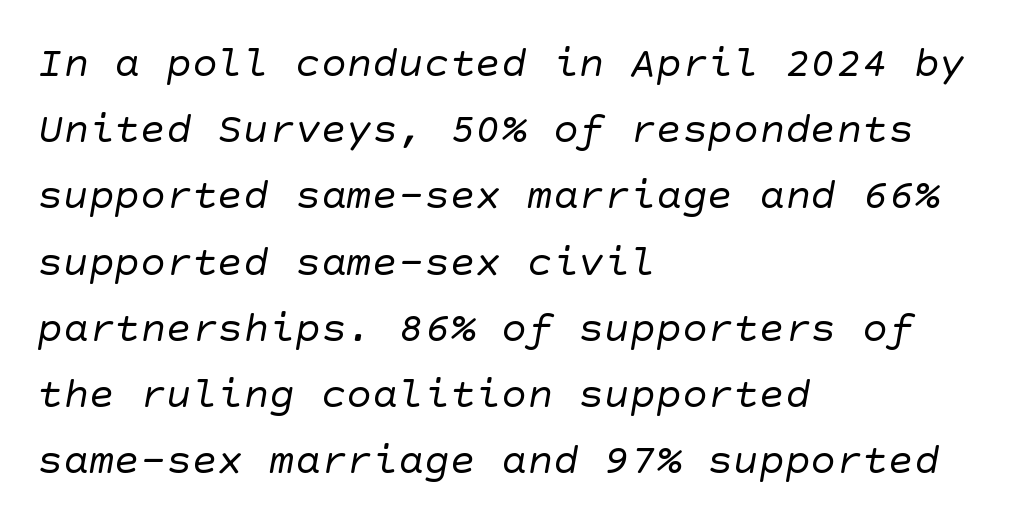
The image shows 43 px regular-weight sans-serif type; set left-aligned, normal line spacing (1.54x), normal letter spacing, not underlined; low stroke contrast and a large x-height.
